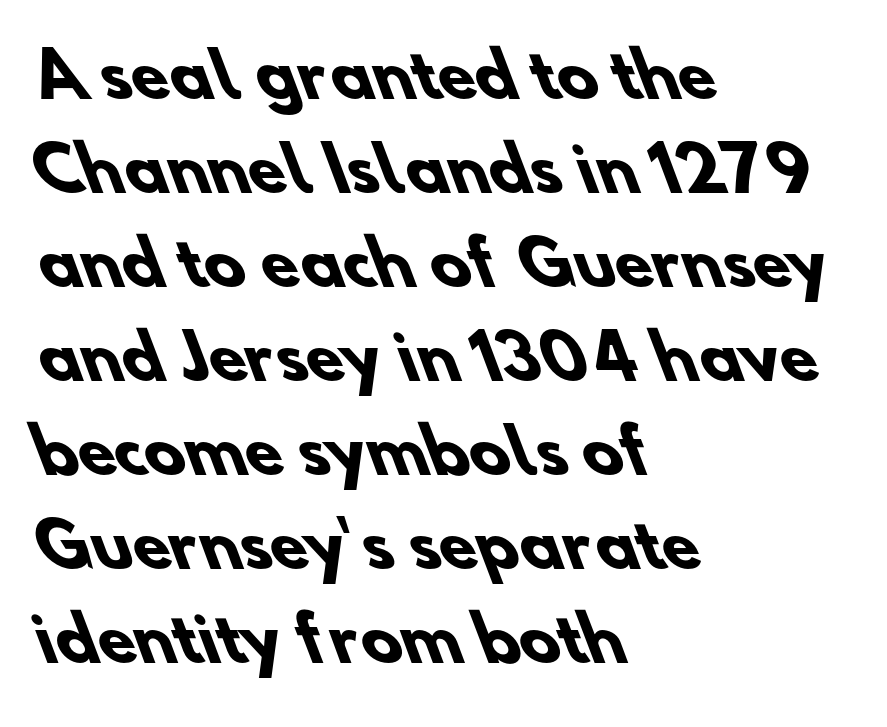
The image shows 61 px heavy sans-serif type; set left-aligned, normal line spacing (1.54x), normal letter spacing, not underlined; low stroke contrast and a small x-height.
